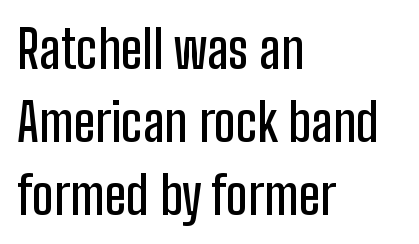
{"serif": "no", "italic": "no", "width": "condensed", "stroke_contrast": "low", "x_height": "medium", "monospaced": "no", "underline": "no", "align": "left", "line_spacing": "normal", "line_spacing_ratio": 1.4, "letter_spacing": "normal", "letter_spacing_em": 0.0, "glyph_px": 52}
